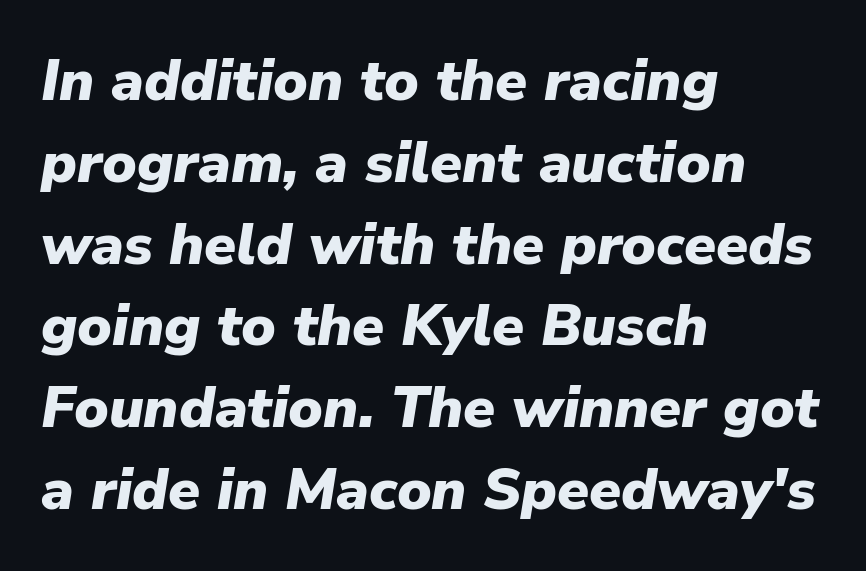
Evenly set lines give the paragraph a standard silhouette. Inter-character spacing is left at the font's built-in metrics. Rule under the text: the space is simply empty. Heft: maximum for text — a bold.
